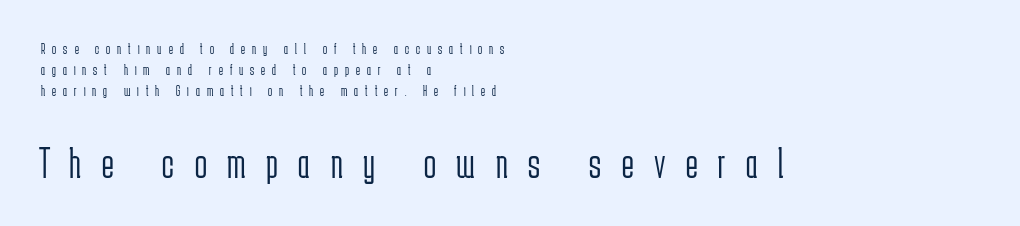
Are there feet on the stems? There aren't — it's a sans. Looks like regular typesetting: each glyph gets only the width it needs. Is this a heavy cut? Hardly; it is regular or lighter. Words float on clear page, feet unadorned. When letters stand straight like this, we call the style roman or upright.
